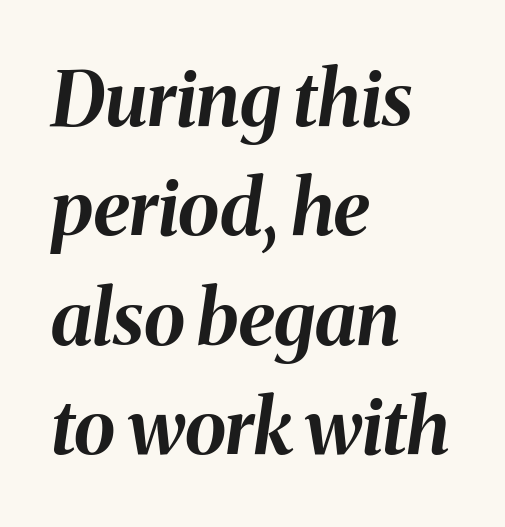
Q: Is the text bold? A: Yes.
Q: Is the text italic (slanted)? A: Yes, it leans right by about 8 degrees.
Q: Is the text underlined? A: No.
Q: How is the paragraph aligned? A: Left-aligned.
Q: Is the spacing between letters normal or unusually wide? A: Normal.
Q: Is the spacing between lines tight, normal or loose? A: Normal.
Q: Width (condensed, normal, or wide)? A: Normal.
Q: Stroke contrast? A: Medium.
Q: x-height? A: Medium.
Q: Monospaced? A: No.
